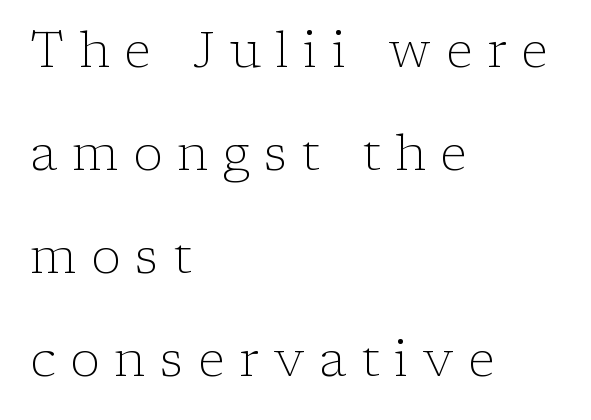
{"serif": "yes", "italic": "no", "bold": "no", "weight": "light", "width": "normal", "stroke_contrast": "low", "x_height": "medium", "monospaced": "no", "underline": "no", "align": "left", "line_spacing": "loose", "line_spacing_ratio": 2.06, "letter_spacing": "wide", "letter_spacing_em": 0.29, "glyph_px": 50}
